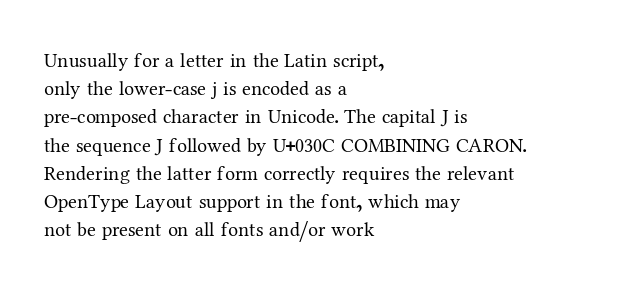
{"italic": "no", "bold": "no", "underline": "no", "align": "left", "line_spacing": "normal", "line_spacing_ratio": 1.41, "letter_spacing": "normal", "letter_spacing_em": 0.0, "glyph_px": 20}
